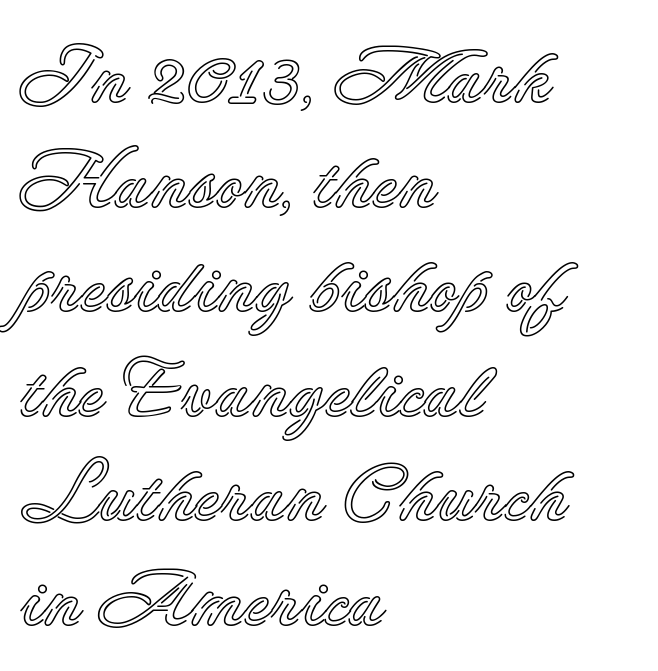
The letterforms sit shoulder to shoulder at normal distance. Compared with typical paragraphs, the rows here are spaced about the same. Line beginnings align vertically; line endings do not. Is this a fixed-width face? No — the glyphs have proportional, varying widths. Any mark beneath the type? The region is blank.
